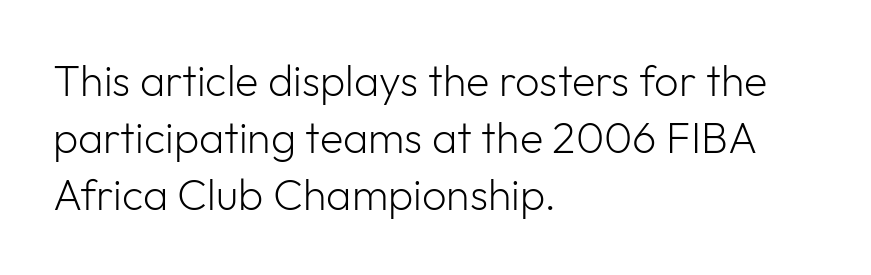
Q: Is the text bold? A: No.
Q: Is the text italic (slanted)? A: No, it is upright.
Q: Is the typeface a serif or a sans-serif typeface? A: Sans-serif.
Q: Is the text underlined? A: No.
Q: How is the paragraph aligned? A: Left-aligned.
Q: Is the spacing between letters normal or unusually wide? A: Normal.
Q: Is the spacing between lines tight, normal or loose? A: Normal.
Q: Width (condensed, normal, or wide)? A: Normal.
Q: Stroke contrast? A: Low.
Q: x-height? A: Medium.
Q: Monospaced? A: No.
